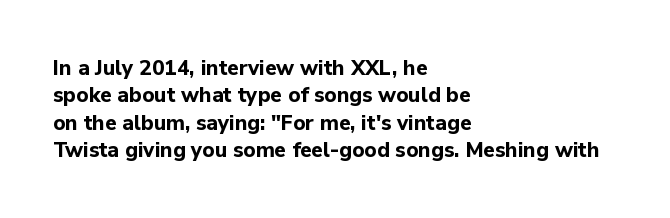
The rendering anchors every line to the left-hand side. This is the regular roman posture of the typeface. A normal amount of white space separates one row of letters from the next. The face used here is rendered with its standard letterfit. A clean baseline with only descenders dipping below it. The sample has been set heavy, in full bold.
